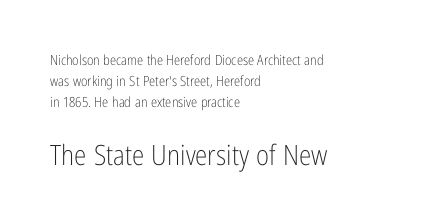
No italicization has been applied; the sample stays upright. Stems and bowls with no extra thickness — not bold. One glance says typical: line gaps are just what's usual. The baseline area is clear.
